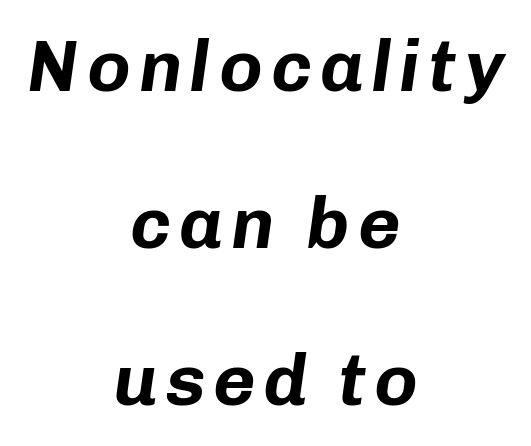
{"italic": "yes", "lean": "right", "slant_degrees": 8, "bold": "yes", "weight": "bold", "width": "normal", "stroke_contrast": "low", "x_height": "medium", "monospaced": "no", "underline": "no", "align": "center", "line_spacing": "loose", "line_spacing_ratio": 2.15, "glyph_px": 73}
